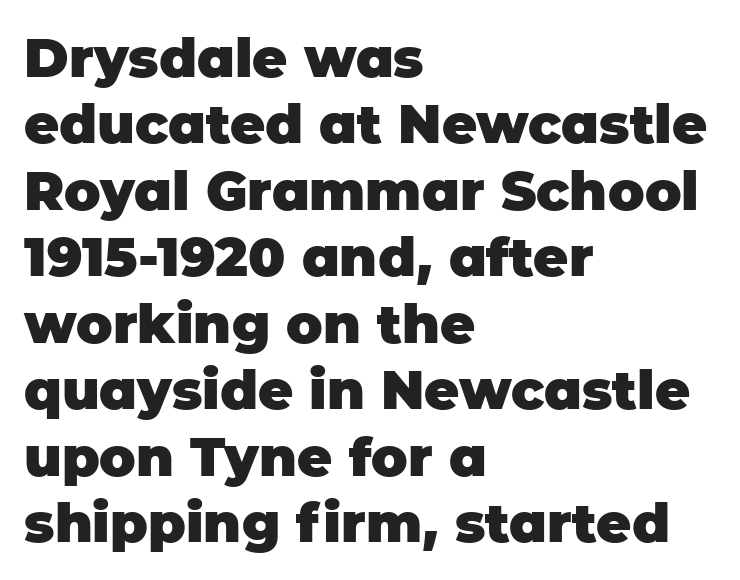
Q: Is the text bold? A: Yes.
Q: Is the text italic (slanted)? A: No, it is upright.
Q: Is the typeface a serif or a sans-serif typeface? A: Sans-serif.
Q: Is the text underlined? A: No.
Q: How is the paragraph aligned? A: Left-aligned.
Q: Is the spacing between letters normal or unusually wide? A: Normal.
Q: Width (condensed, normal, or wide)? A: Normal.
Q: Stroke contrast? A: Low.
Q: x-height? A: Large.
Q: Monospaced? A: No.
